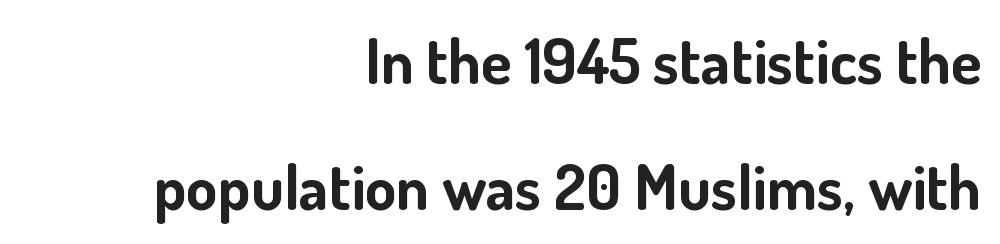
The image shows 63 px bold sans-serif type, upright; set right-aligned, loose line spacing (2.0x), normal letter spacing, not underlined; low stroke contrast and a small x-height.
